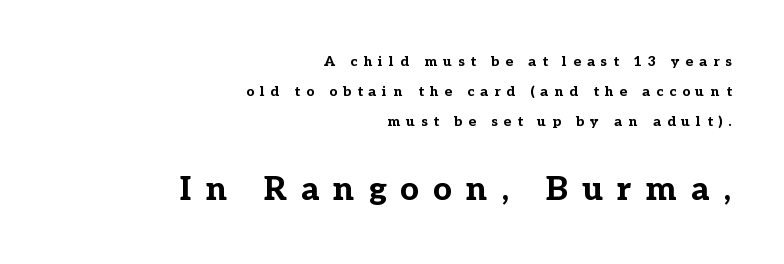
The image shows 33 px bold serif type, upright; set right-aligned, loose line spacing (2.16x), unusually wide letter spacing (+0.43 em), not underlined; the second (bottom) block is 2.36x larger; low stroke contrast and a medium x-height.
